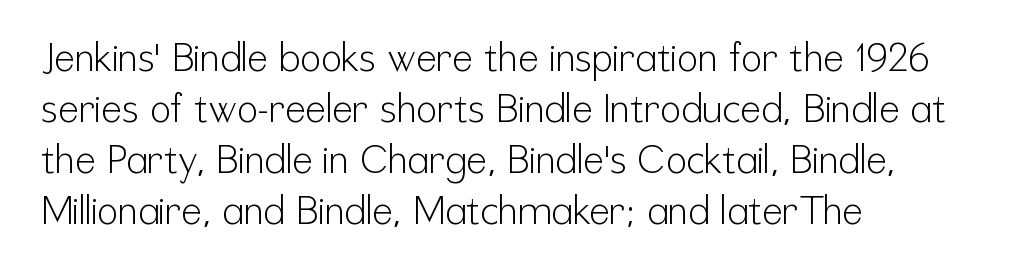
Regarding leading, the lines here are spaced in the standard way. Varying glyph widths throughout — classic text-font behaviour. This rendering uses left alignment, leaving the right contour irregular. Anything drawn beneath the words? Only blank space.
